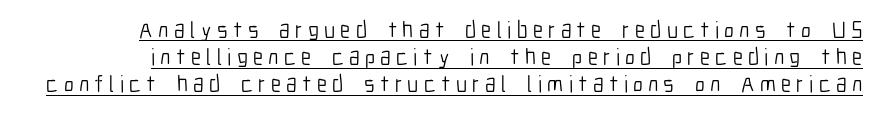
Posture: upright roman. Quick note: underline on. These lines have a slow, spaced-out rhythm from letter to letter. The typesetting does not lean heavy: it is not bold.
